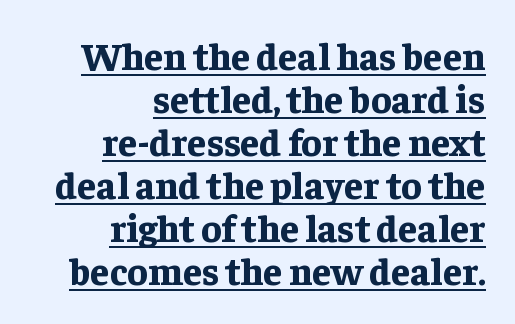
{"serif": "yes", "italic": "no", "bold": "yes", "weight": "bold", "width": "normal", "stroke_contrast": "low", "x_height": "medium", "monospaced": "no", "underline": "yes", "align": "right", "line_spacing": "tight", "line_spacing_ratio": 1.13, "letter_spacing": "normal", "letter_spacing_em": 0.0, "glyph_px": 38}
